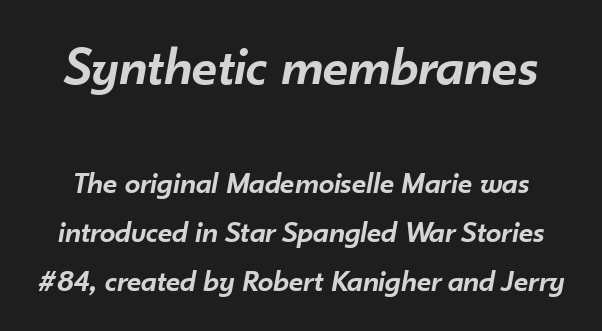
Caption: semibold face, moderately heavy strokes. These lines keep a tight, regular rhythm from letter to letter. Slant detected: the letters are inclined. The letters in the upper block stand taller than those in the block below.
